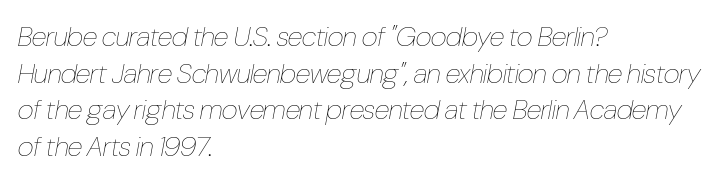
Q: Is the text bold? A: No.
Q: Is the text italic (slanted)? A: Yes, it leans right by about 10 degrees.
Q: Is the text underlined? A: No.
Q: How is the paragraph aligned? A: Left-aligned.
Q: Is the spacing between letters normal or unusually wide? A: Normal.
Q: Is the spacing between lines tight, normal or loose? A: Normal.
Q: Width (condensed, normal, or wide)? A: Condensed.
Q: Stroke contrast? A: Low.
Q: x-height? A: Medium.
Q: Monospaced? A: No.
